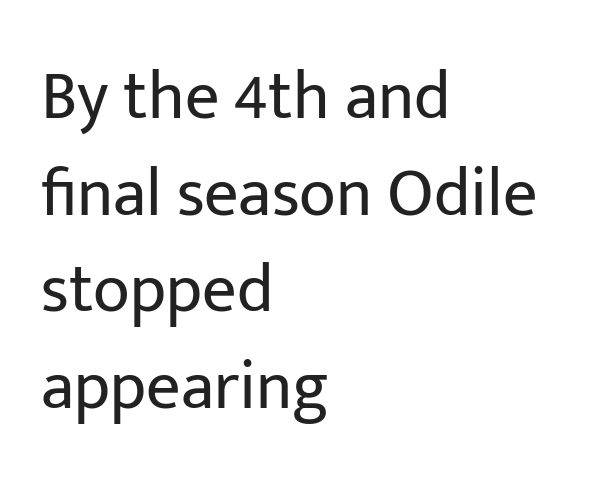
Q: Is the text bold? A: No.
Q: Is the text italic (slanted)? A: No, it is upright.
Q: Is the typeface a serif or a sans-serif typeface? A: Sans-serif.
Q: Is the text underlined? A: No.
Q: How is the paragraph aligned? A: Left-aligned.
Q: Is the spacing between letters normal or unusually wide? A: Normal.
Q: Is the spacing between lines tight, normal or loose? A: Normal.
Q: Width (condensed, normal, or wide)? A: Normal.
Q: Stroke contrast? A: Low.
Q: x-height? A: Medium.
Q: Monospaced? A: No.
